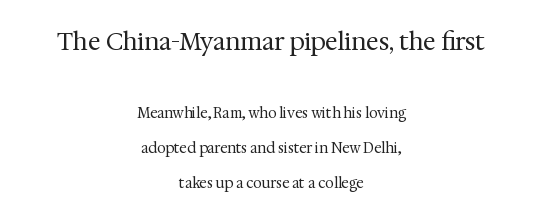
{"italic": "no", "bold": "no", "underline": "no", "align": "center", "line_spacing": "loose", "line_spacing_ratio": 2.47, "letter_spacing": "normal", "letter_spacing_em": 0.0, "larger_block": "first", "size_ratio": 1.71, "glyph_px": 24}
